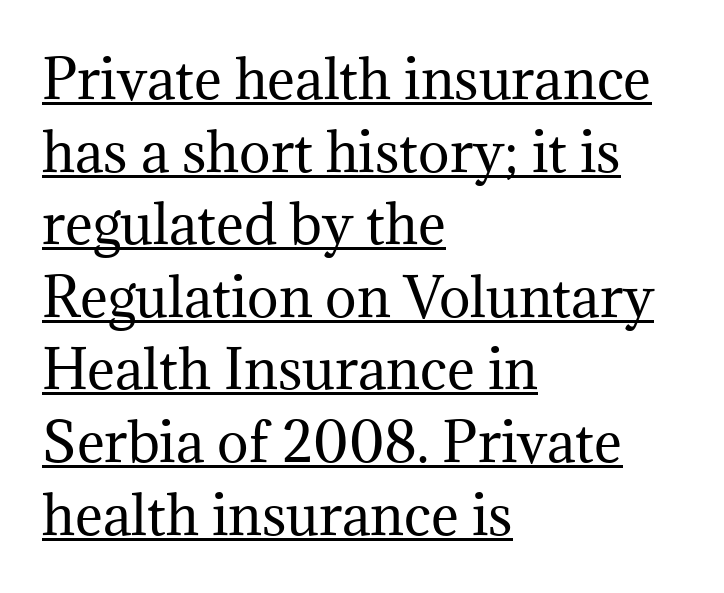
{"serif": "yes", "italic": "no", "bold": "no", "weight": "regular", "width": "normal", "stroke_contrast": "medium", "x_height": "medium", "monospaced": "no", "underline": "yes", "align": "left", "line_spacing": "normal", "line_spacing_ratio": 1.37, "letter_spacing": "normal", "letter_spacing_em": 0.0, "glyph_px": 53}
